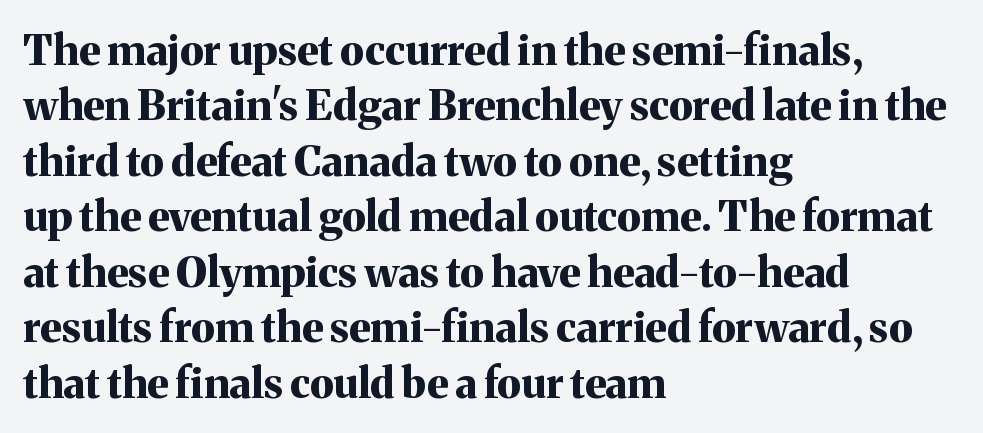
This rendering features lettering with no underline. This sample is left-justified, so line endings fall wherever the words run out. These lines are rendered in a variable-pitch font. Old-style or modern, the face here clearly has serifs. A normal amount of white space separates one row of letters from the next.
